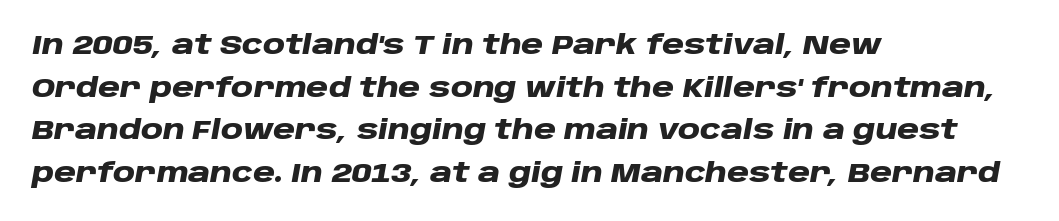
Q: Is the text bold? A: Yes.
Q: Is the text italic (slanted)? A: Yes, it leans right by about 10 degrees.
Q: Is the text underlined? A: No.
Q: How is the paragraph aligned? A: Left-aligned.
Q: Is the spacing between letters normal or unusually wide? A: Normal.
Q: Is the spacing between lines tight, normal or loose? A: Normal.
